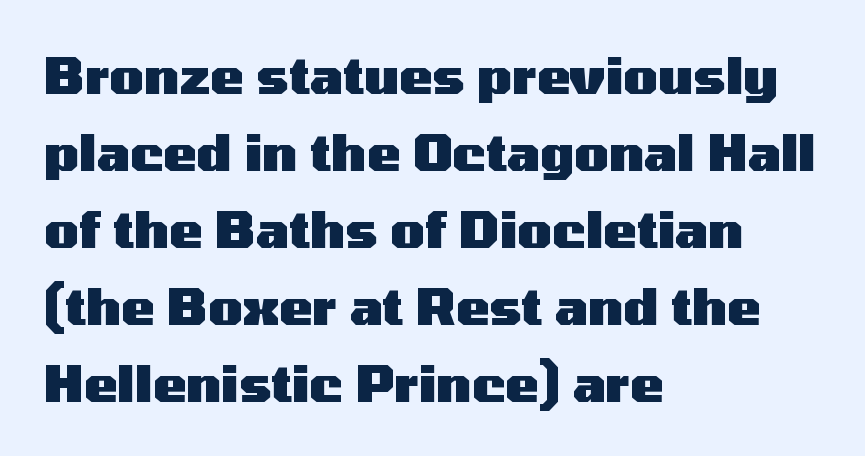
{"serif": "no", "italic": "no", "bold": "yes", "weight": "heavy", "width": "wide", "stroke_contrast": "medium", "x_height": "medium", "monospaced": "no", "underline": "no", "align": "left", "line_spacing": "normal", "line_spacing_ratio": 1.54, "letter_spacing": "normal", "letter_spacing_em": 0.0, "glyph_px": 50}
